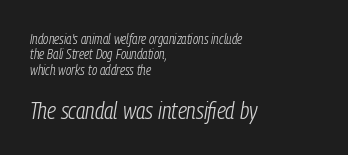
Q: Is the text bold? A: No.
Q: Is the text italic (slanted)? A: Yes, it leans right by about 9 degrees.
Q: Is the text underlined? A: No.
Q: How is the paragraph aligned? A: Left-aligned.
Q: Is the spacing between letters normal or unusually wide? A: Normal.
Q: Is the spacing between lines tight, normal or loose? A: Tight.
Q: Which block of text is set in a larger size, the first (top) or the second (bottom)? A: The second (bottom) one.
